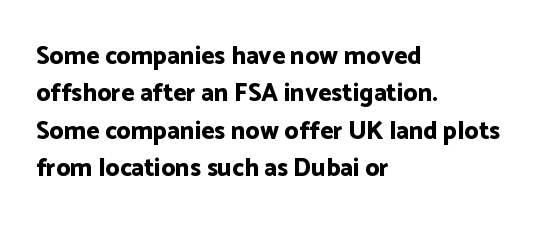
Baseline-to-baseline distance is the conventional proportion of letter height. The typesetter chose a ragged-right arrangement here. The zone under the glyphs is completely vacant. Typesetter's note: full bold, strokes at maximum text heaviness. In terms of posture, this sample is upright. The horizontal fit of the characters is conventional and even.
